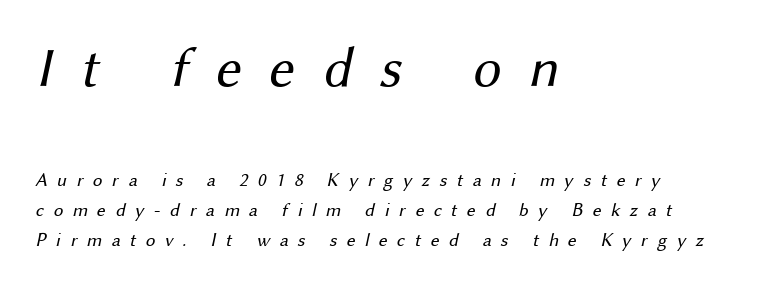
The image shows 56 px regular-weight sans-serif type; set left-aligned, normal line spacing (1.59x), unusually wide letter spacing (+0.5 em), not underlined; the first (top) block is 2.95x larger; medium stroke contrast and a medium x-height.
